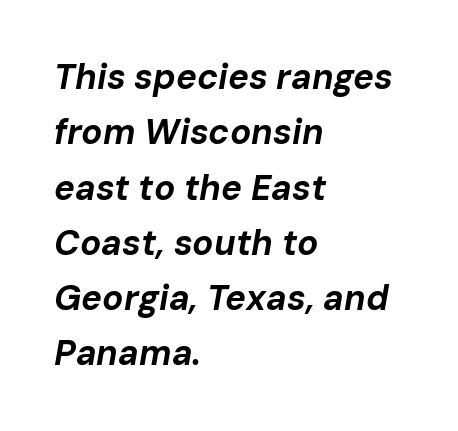
The image shows 35 px bold type, italic (leaning right); set left-aligned, normal line spacing (1.58x), normal letter spacing, not underlined; low stroke contrast and a medium x-height.
